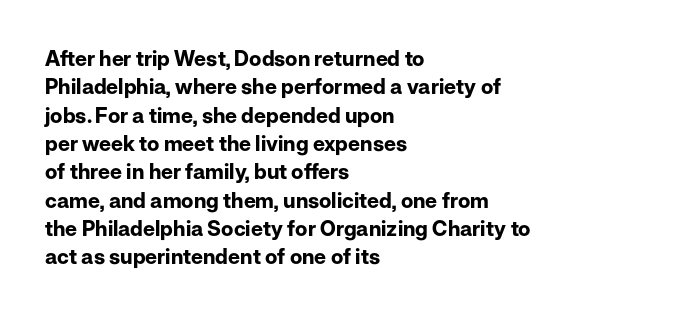
The image shows 21 px bold type, upright; set left-aligned, normal line spacing (1.35x), normal letter spacing, not underlined.
